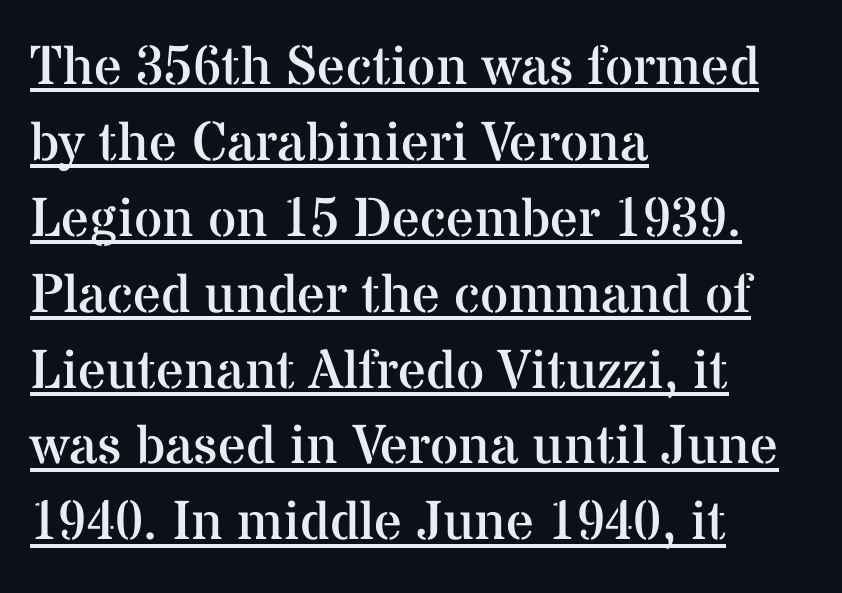
Q: Is the text bold? A: No.
Q: Is the text italic (slanted)? A: No, it is upright.
Q: Is the typeface a serif or a sans-serif typeface? A: Serif.
Q: Is the text underlined? A: Yes.
Q: How is the paragraph aligned? A: Left-aligned.
Q: Is the spacing between letters normal or unusually wide? A: Normal.
Q: Is the spacing between lines tight, normal or loose? A: Normal.
Q: Width (condensed, normal, or wide)? A: Normal.
Q: Stroke contrast? A: Medium.
Q: x-height? A: Medium.
Q: Monospaced? A: No.
